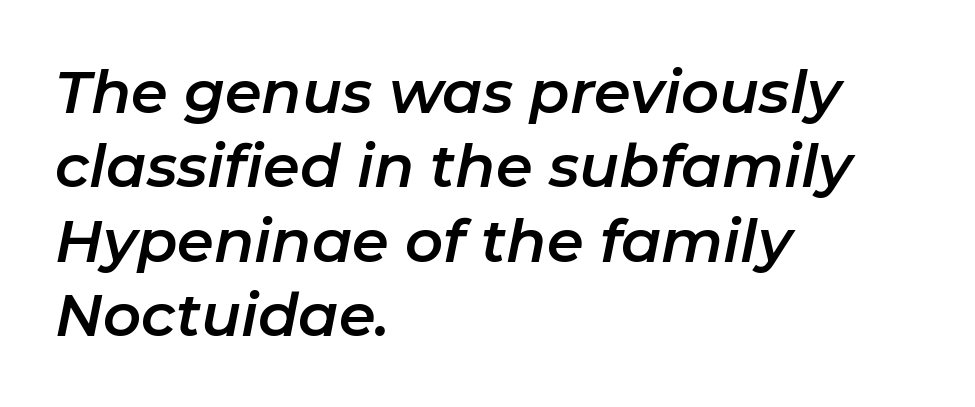
Q: Is the text italic (slanted)? A: Yes, it leans right by about 11 degrees.
Q: Is the text underlined? A: No.
Q: How is the paragraph aligned? A: Left-aligned.
Q: Is the spacing between letters normal or unusually wide? A: Normal.
Q: Is the spacing between lines tight, normal or loose? A: Normal.
Q: Width (condensed, normal, or wide)? A: Normal.
Q: Stroke contrast? A: Low.
Q: x-height? A: Medium.
Q: Monospaced? A: No.
